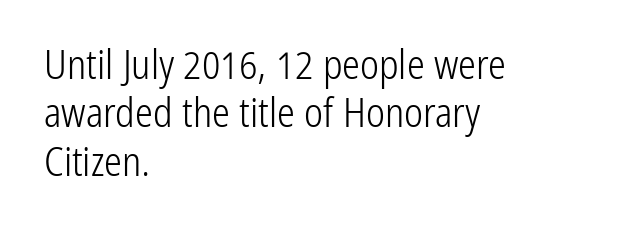
Q: Is the text bold? A: No.
Q: Is the text italic (slanted)? A: No, it is upright.
Q: Is the typeface a serif or a sans-serif typeface? A: Sans-serif.
Q: Is the text underlined? A: No.
Q: How is the paragraph aligned? A: Left-aligned.
Q: Is the spacing between letters normal or unusually wide? A: Normal.
Q: Width (condensed, normal, or wide)? A: Condensed.
Q: Stroke contrast? A: Low.
Q: x-height? A: Medium.
Q: Monospaced? A: No.
